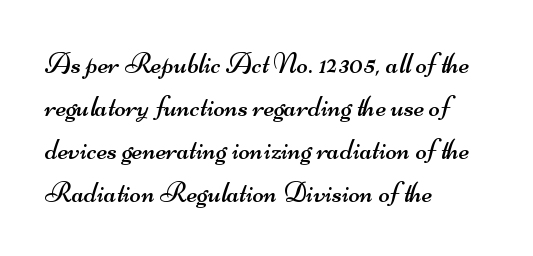
{"serif": "no", "bold": "no", "weight": "regular", "width": "wide", "stroke_contrast": "medium", "x_height": "small", "monospaced": "no", "underline": "no", "align": "left", "line_spacing": "normal", "line_spacing_ratio": 1.43, "letter_spacing": "normal", "letter_spacing_em": 0.0, "glyph_px": 30}
